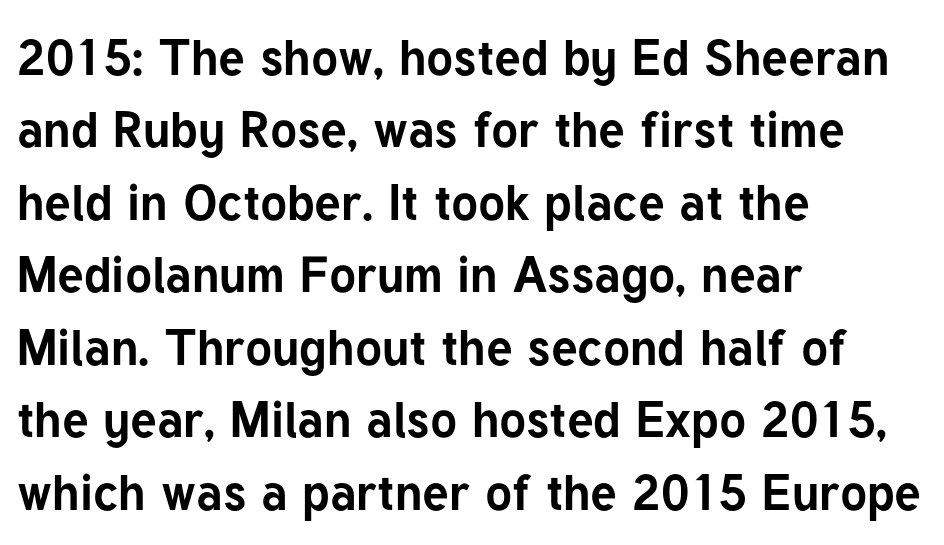
{"serif": "no", "italic": "no", "bold": "yes", "weight": "bold", "width": "normal", "stroke_contrast": "low", "x_height": "medium", "monospaced": "no", "underline": "no", "align": "left", "line_spacing": "normal", "line_spacing_ratio": 1.45, "letter_spacing": "normal", "letter_spacing_em": 0.0, "glyph_px": 50}
